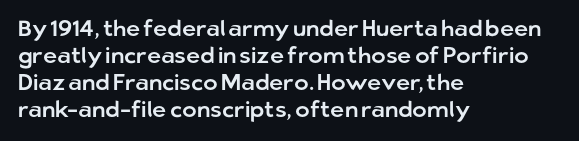
The image shows 22 px text type, upright; set left-aligned, line spacing 1.23x, normal letter spacing, not underlined.
